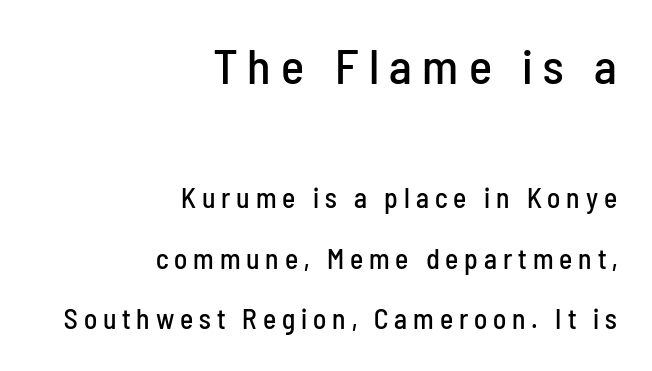
{"serif": "no", "italic": "no", "width": "condensed", "stroke_contrast": "low", "x_height": "medium", "monospaced": "no", "underline": "no", "align": "right", "line_spacing": "loose", "line_spacing_ratio": 2.16, "letter_spacing": "wide", "letter_spacing_em": 0.21, "larger_block": "first", "size_ratio": 1.75, "glyph_px": 49}
